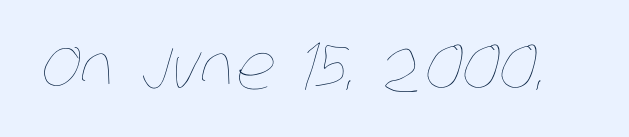
Q: Is the text bold? A: No.
Q: Is the text underlined? A: No.
Q: Is the spacing between letters normal or unusually wide? A: Normal.
Q: Width (condensed, normal, or wide)? A: Condensed.
Q: Stroke contrast? A: Low.
Q: x-height? A: Large.
Q: Monospaced? A: No.
